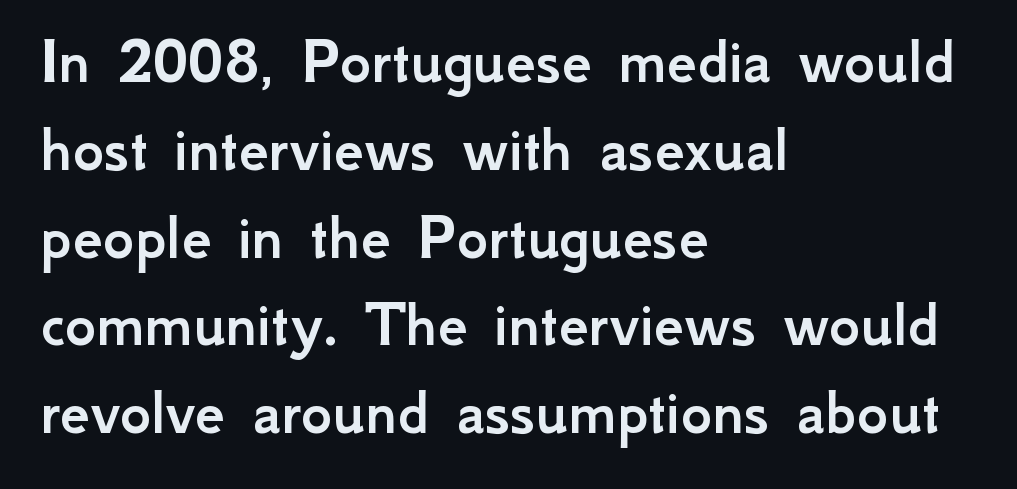
The image shows 67 px sans-serif type, upright; set left-aligned, normal line spacing (1.31x), normal letter spacing, not underlined; low stroke contrast and a small x-height.
